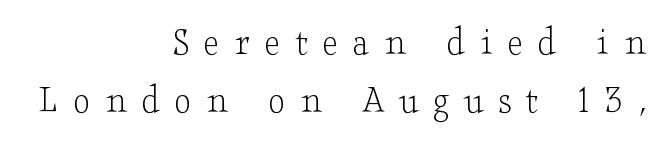
The image shows 42 px light, wide serif type, upright; set right-aligned, normal line spacing (1.37x), unusually wide letter spacing (+0.35 em), not underlined; low stroke contrast and a small x-height.
